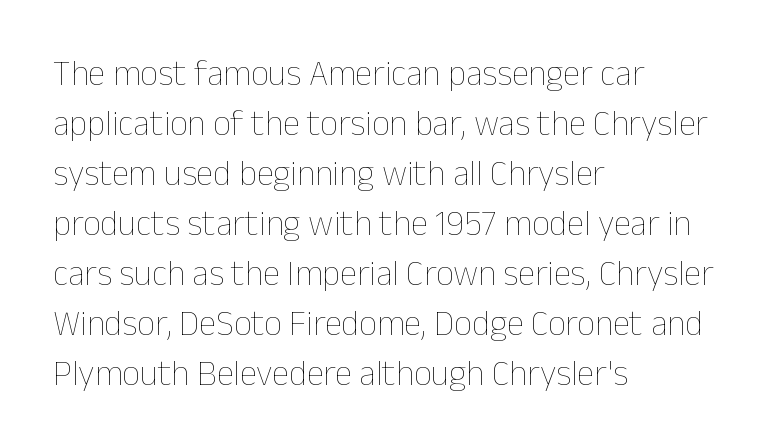
The text block is weighted toward the left margin, trailing off unevenly rightward. A quiet, ordinary-to-light weight characterises the typeface. Note the varied advance widths — an 'i' is clearly narrower than an 'm'. Unmarked baselines from the first word to the last. In terms of leading, this rendering sits right in the middle.
